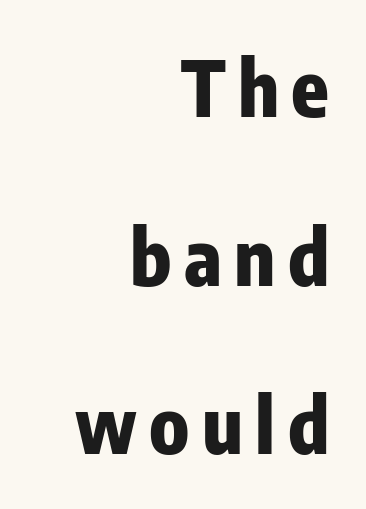
This sample has the flowing, uneven cadence of proportional lettering. Note: no serifs on the glyphs. Characters remain perfectly vertical along every line. Check the space under the baseline: it is left empty. Alignment: flush right. The block of text is sparse from top to bottom, with ample space between rows.
